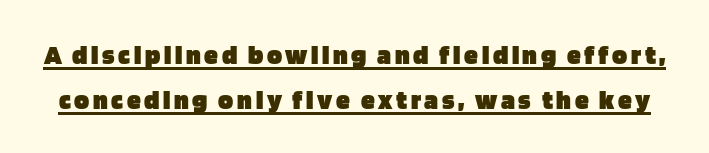
A dark, heavy texture on the line: the type is bold. Upright lettering throughout. The face used here appears with an underline applied. The passage shown stacks its lines at a standard gap.
